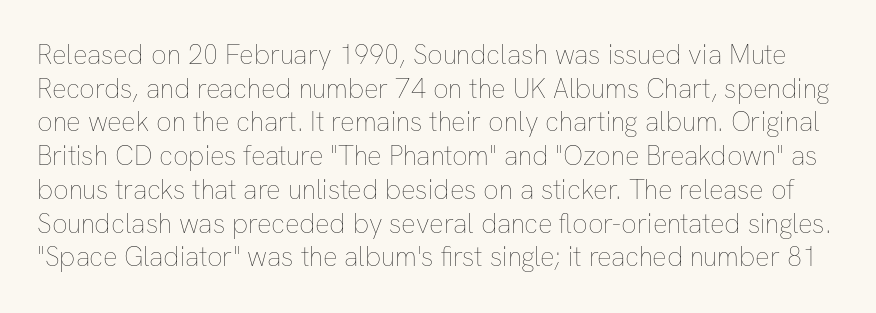
{"italic": "no", "bold": "no", "underline": "no", "line_spacing": "normal", "line_spacing_ratio": 1.25, "letter_spacing": "normal", "letter_spacing_em": 0.0, "glyph_px": 27}
